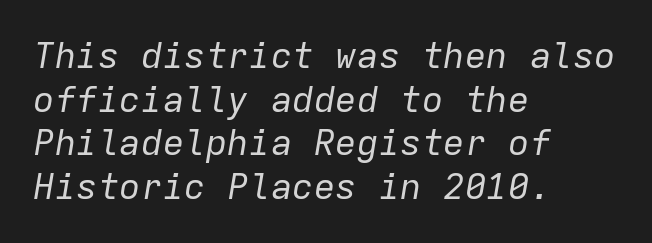
These lines are rendered in a fixed-pitch font. A light-to-regular cut is what we see here. Characters follow at the spacing the type designer built in. The foot of each line stays bare and open. All the whitespace from short lines collects on the right.
